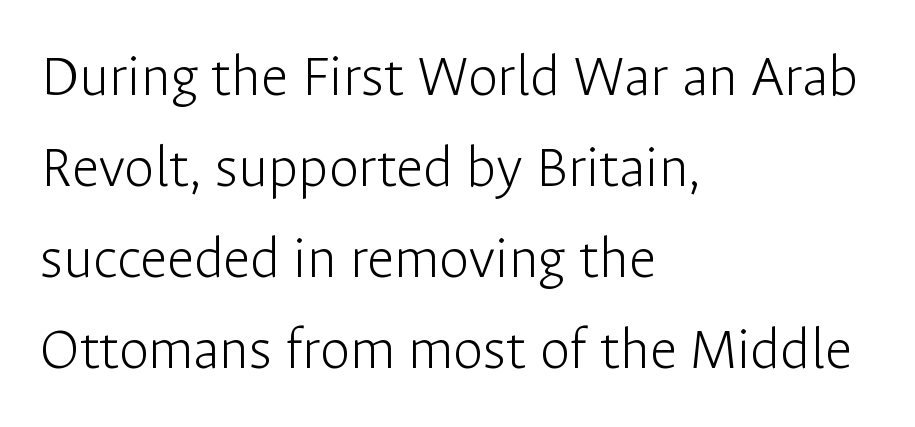
{"serif": "no", "italic": "no", "bold": "no", "weight": "light", "width": "normal", "stroke_contrast": "low", "x_height": "medium", "monospaced": "no", "underline": "no", "align": "left", "line_spacing": "normal", "line_spacing_ratio": 1.49, "letter_spacing": "normal", "letter_spacing_em": 0.0, "glyph_px": 61}
